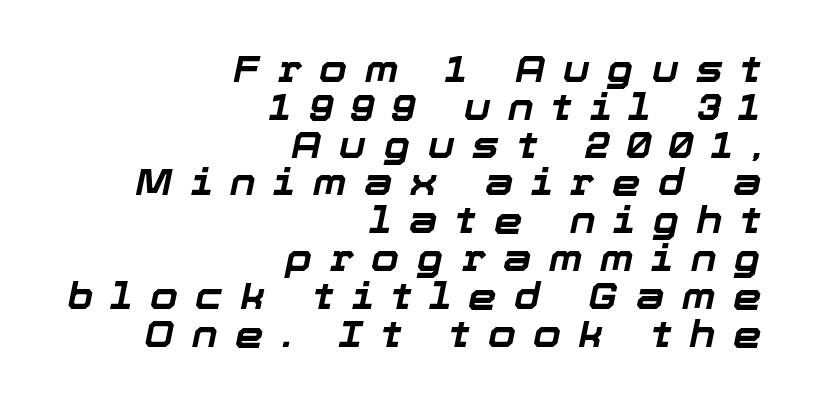
Q: Is the text bold? A: Yes.
Q: Is the text italic (slanted)? A: Yes, it leans right by about 12 degrees.
Q: Is the text underlined? A: No.
Q: How is the paragraph aligned? A: Right-aligned.
Q: Is the spacing between letters normal or unusually wide? A: Unusually wide.
Q: Is the spacing between lines tight, normal or loose? A: Tight.
Q: Width (condensed, normal, or wide)? A: Normal.
Q: Stroke contrast? A: Low.
Q: x-height? A: Medium.
Q: Monospaced? A: No.
